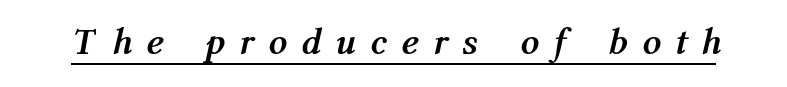
The image shows 37 px semibold, condensed type, italic (leaning right); set unusually wide letter spacing (+0.49 em), underlined; medium stroke contrast and a medium x-height.
